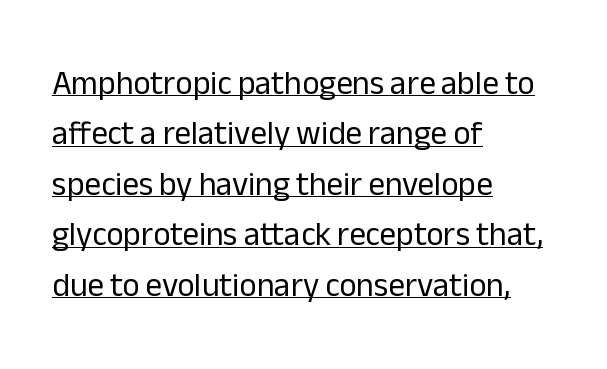
{"serif": "no", "italic": "no", "bold": "no", "weight": "regular", "width": "normal", "stroke_contrast": "low", "x_height": "medium", "monospaced": "no", "underline": "yes", "align": "left", "line_spacing": "normal", "line_spacing_ratio": 1.53, "letter_spacing": "normal", "letter_spacing_em": 0.0, "glyph_px": 33}
